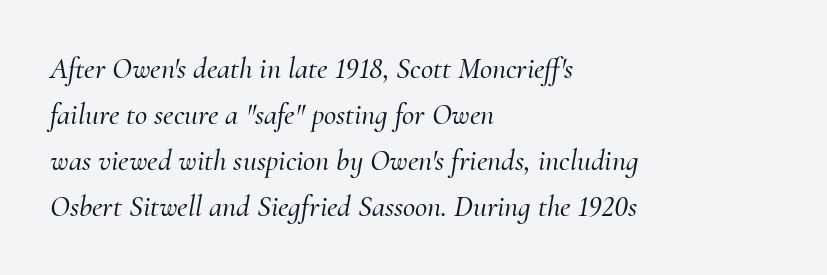
Q: Is the text italic (slanted)? A: Yes, it leans right by about 10 degrees.
Q: Is the typeface a serif or a sans-serif typeface? A: Serif.
Q: Is the text underlined? A: No.
Q: How is the paragraph aligned? A: Left-aligned.
Q: Is the spacing between letters normal or unusually wide? A: Normal.
Q: Is the spacing between lines tight, normal or loose? A: Normal.
Q: Width (condensed, normal, or wide)? A: Normal.
Q: Stroke contrast? A: Medium.
Q: x-height? A: Small.
Q: Monospaced? A: No.
